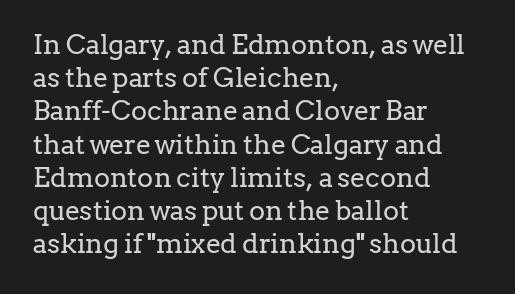
The zone under the glyphs is completely vacant. The passage is arranged the way most books set body copy — flush left. The type sits square on the baseline with zero lean. Weight: in the light-to-regular range. In terms of letterspacing, this is plain default setting.
